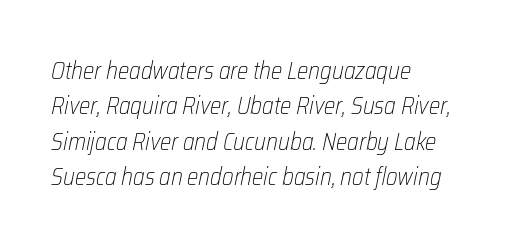
Has an underline been added? It has not. Line starts are locked; line ends wander. Spacing between characters is what you'd get straight out of the box. Observe the lean: these are italic letterforms. A quiet, ordinary-to-light weight characterises the typeface. Quick note: interline space is typical.
